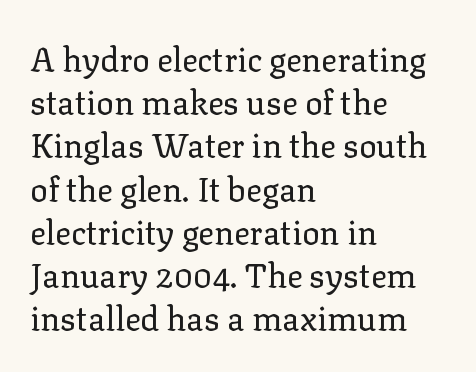
{"serif": "yes", "italic": "no", "bold": "no", "weight": "regular", "width": "normal", "stroke_contrast": "low", "x_height": "medium", "monospaced": "no", "underline": "no", "align": "left", "line_spacing": "normal", "line_spacing_ratio": 1.31, "letter_spacing": "normal", "letter_spacing_em": 0.0, "glyph_px": 33}
